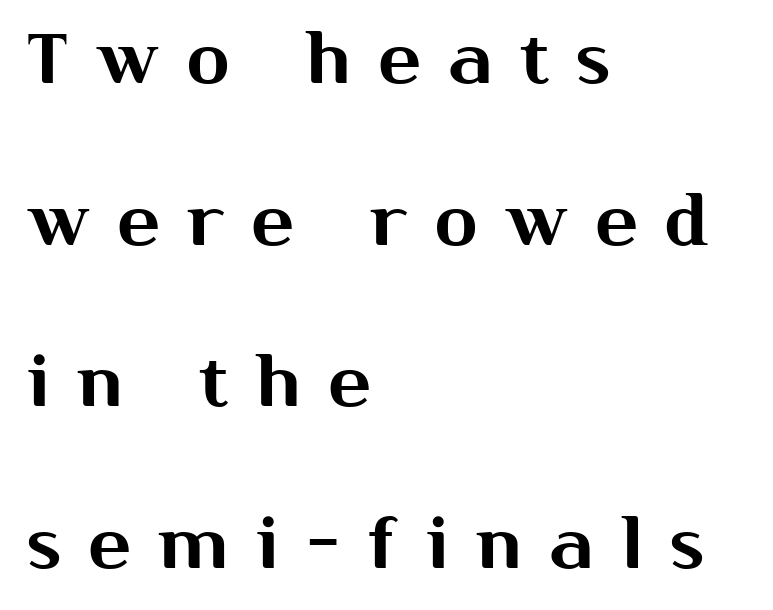
{"serif": "no", "italic": "no", "width": "normal", "stroke_contrast": "medium", "x_height": "medium", "monospaced": "no", "underline": "no", "align": "left", "line_spacing": "loose", "line_spacing_ratio": 2.31, "letter_spacing": "wide", "letter_spacing_em": 0.4, "glyph_px": 70}
